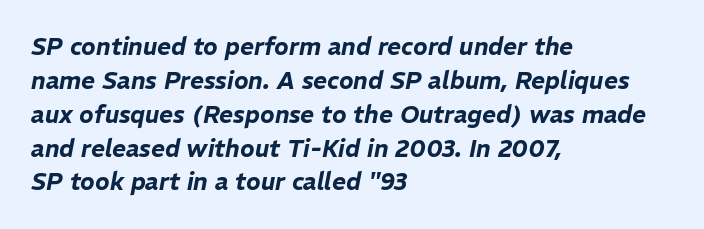
The typography opts for an oblique posture over an upright one. The letters sit at their default tracking, neither squeezed nor spread. Leading: standard. Where is the straight margin? On the left. Underline: absent.
